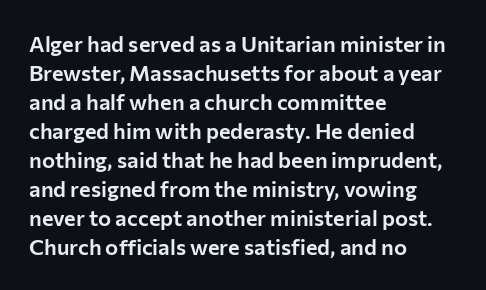
{"italic": "no", "underline": "no", "align": "left", "line_spacing": "normal", "line_spacing_ratio": 1.32, "letter_spacing": "normal", "letter_spacing_em": 0.0, "glyph_px": 22}
